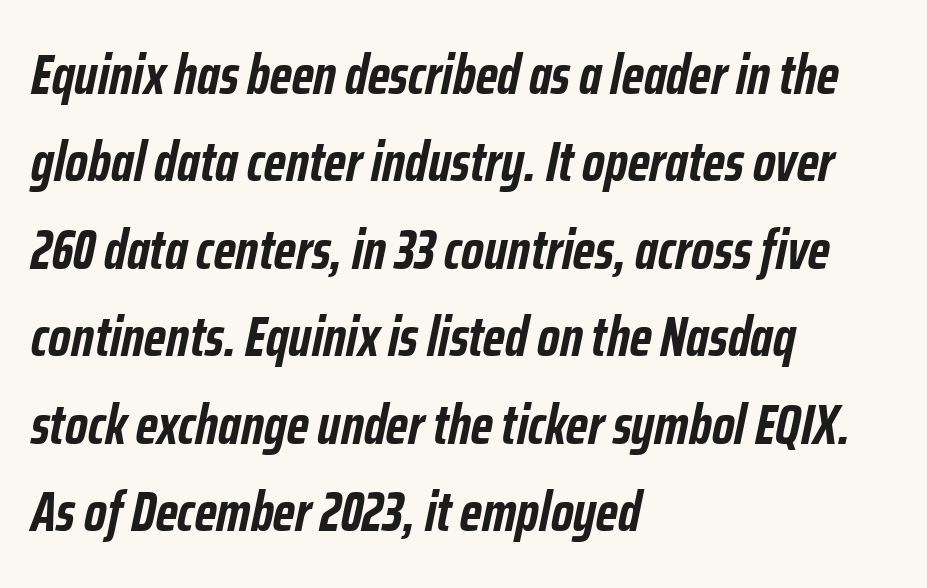
Q: Is the text bold? A: Yes.
Q: Is the text italic (slanted)? A: Yes, it leans right by about 12 degrees.
Q: Is the text underlined? A: No.
Q: How is the paragraph aligned? A: Left-aligned.
Q: Is the spacing between letters normal or unusually wide? A: Normal.
Q: Is the spacing between lines tight, normal or loose? A: Normal.
Q: Width (condensed, normal, or wide)? A: Condensed.
Q: Stroke contrast? A: Low.
Q: x-height? A: Medium.
Q: Monospaced? A: No.
